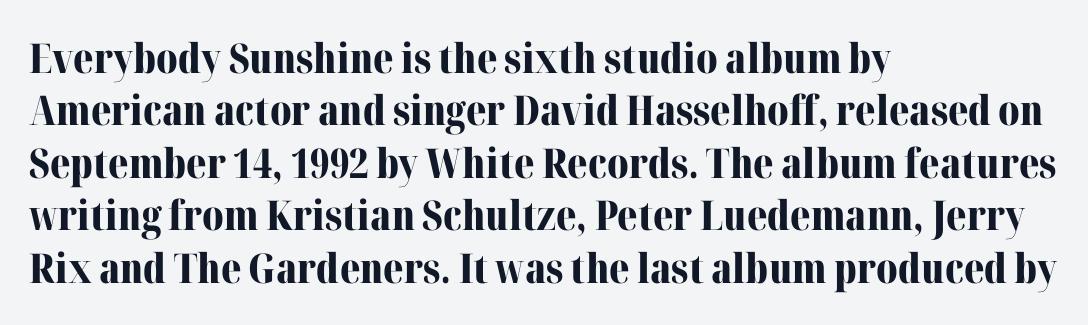
The image shows 41 px bold serif type, upright; set left-aligned, normal line spacing (1.28x), normal letter spacing, not underlined; medium stroke contrast and a medium x-height.
